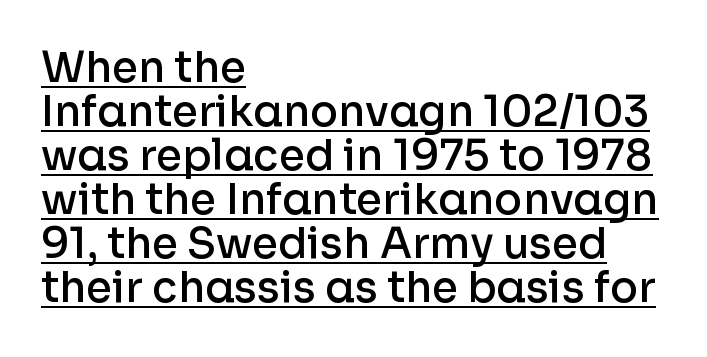
The image shows 42 px semibold sans-serif type, upright; set left-aligned, tight line spacing (1.05x), normal letter spacing, underlined; low stroke contrast and a medium x-height.
